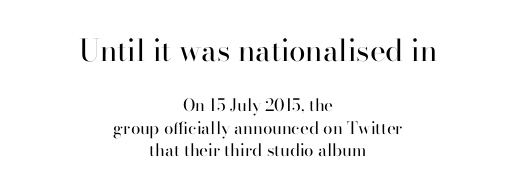
Quick note: interline space is typical. Weight: not bold — regular or lighter. Lines of text with bare space underneath. The paragraph shown floats in the horizontal middle. Typesetter's note — upper block bumped up in size, lower block left smaller. Ordinary non-slanted type is in use.
